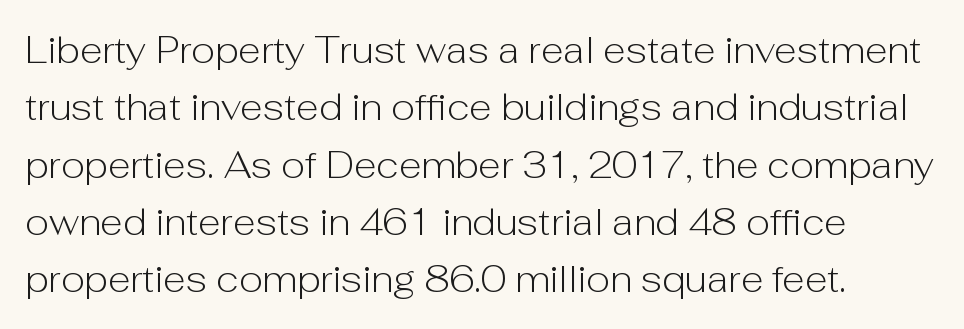
Q: Is the text bold? A: No.
Q: Is the text italic (slanted)? A: No, it is upright.
Q: Is the typeface a serif or a sans-serif typeface? A: Sans-serif.
Q: Is the text underlined? A: No.
Q: How is the paragraph aligned? A: Left-aligned.
Q: Is the spacing between letters normal or unusually wide? A: Normal.
Q: Is the spacing between lines tight, normal or loose? A: Normal.
Q: Width (condensed, normal, or wide)? A: Normal.
Q: Stroke contrast? A: Low.
Q: x-height? A: Medium.
Q: Monospaced? A: No.
